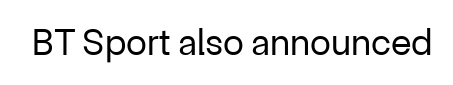
The image shows 38 px regular-weight sans-serif type, upright; set normal letter spacing, not underlined; low stroke contrast and a medium x-height.
